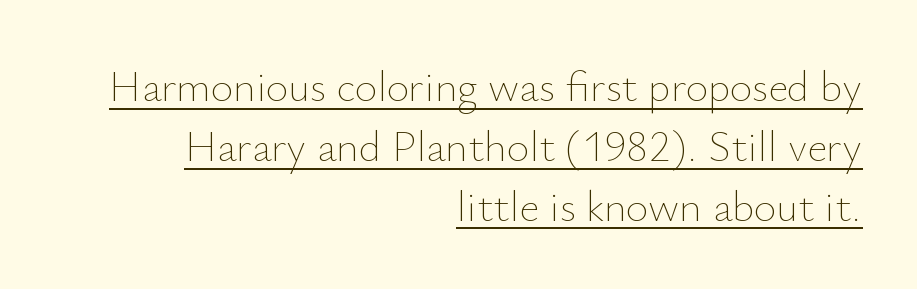
Inter-character spacing is left at the font's built-in metrics. One-word summary of the alignment: right. The rendering uses natural spacing where letterforms have individual widths. The lettering is marked with a stroke running underneath it.
